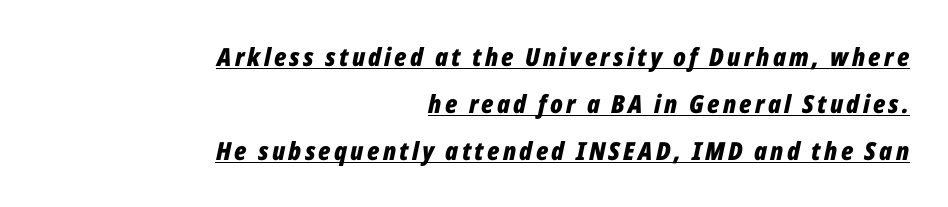
{"italic": "yes", "lean": "right", "slant_degrees": 12, "bold": "yes", "underline": "yes", "align": "right", "line_spacing_ratio": 1.88, "glyph_px": 25}
